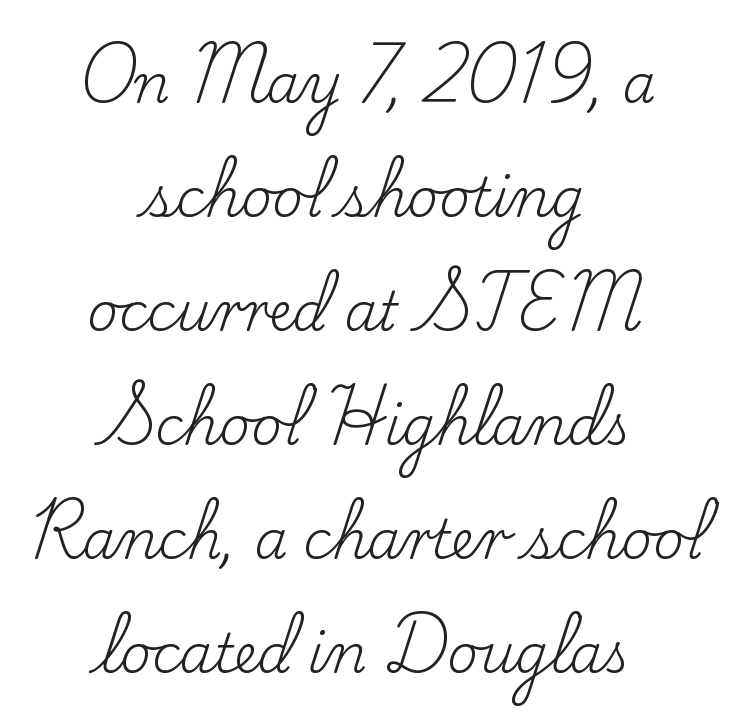
Spacing between characters is what you'd get straight out of the box. Words float on clear page, feet unadorned. The typesetting does not lean heavy: it is not bold. Notice how the passage keeps no hard edge, just a central spine. A typesetter would label this face a serif.
